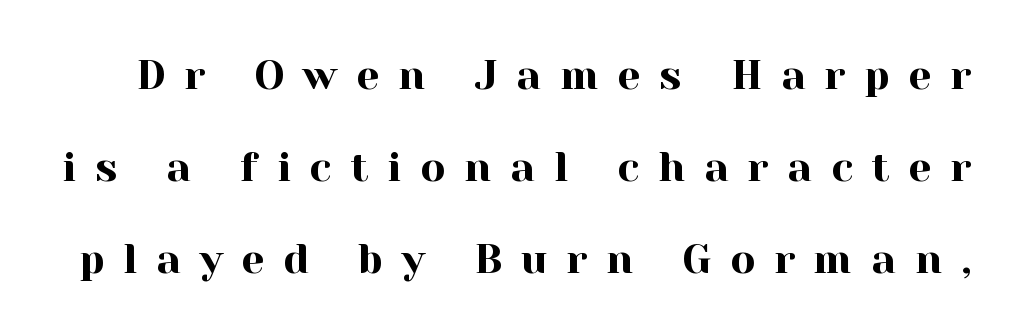
{"serif": "yes", "italic": "no", "width": "normal", "x_height": "medium", "monospaced": "no", "underline": "no", "line_spacing": "loose", "line_spacing_ratio": 2.24, "letter_spacing": "wide", "letter_spacing_em": 0.46, "glyph_px": 41}
